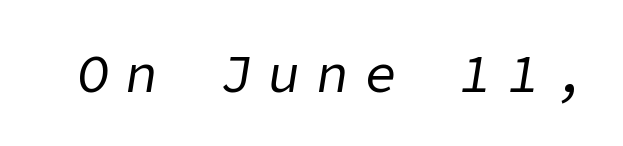
The image shows 53 px regular-weight type, italic (leaning right); set unusually wide letter spacing (+0.3 em), not underlined; low stroke contrast and a medium x-height.
